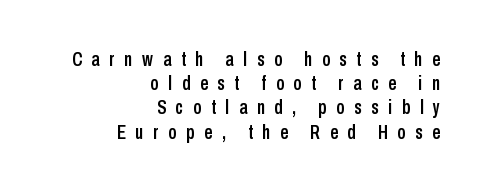
Line ends are locked; line starts wander. Descenders hang freely into open space. Rendered with straight, roman letterforms. Letter spacing: wide.
